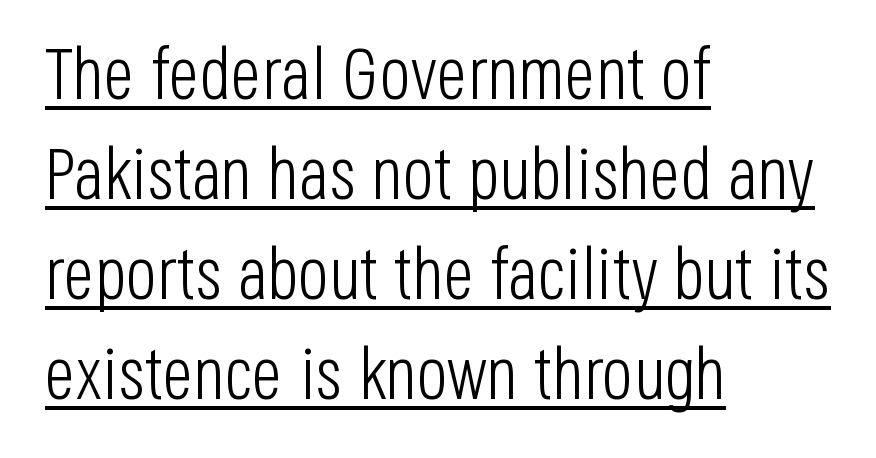
Q: Is the text bold? A: No.
Q: Is the text italic (slanted)? A: No, it is upright.
Q: Is the typeface a serif or a sans-serif typeface? A: Sans-serif.
Q: Is the text underlined? A: Yes.
Q: How is the paragraph aligned? A: Left-aligned.
Q: Is the spacing between letters normal or unusually wide? A: Normal.
Q: Is the spacing between lines tight, normal or loose? A: Normal.
Q: Width (condensed, normal, or wide)? A: Condensed.
Q: Stroke contrast? A: Low.
Q: x-height? A: Large.
Q: Monospaced? A: No.
